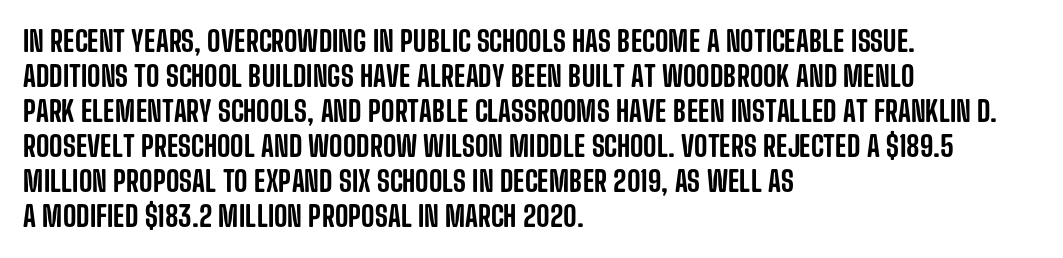
The passage shown is typed in a proportional face where columns would drift. Do the letters lean? They stand straight. Short and long lines alike share a common starting point at left. There is no visible air inserted between adjacent glyphs.
